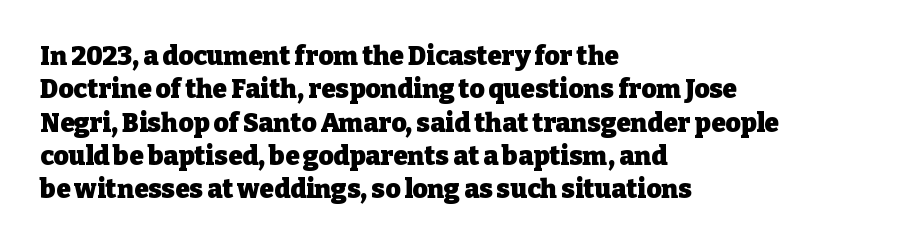
In terms of posture, this sample is upright. Look at the stroke-to-counter ratio: heavy, a bold. Notice how descenders clear the ascenders below comfortably — that's standard leading. The zone under the glyphs is completely vacant. The rendering keeps characters at their native spacing.
